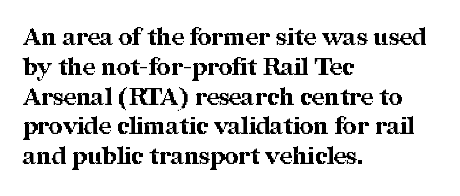
Every character sits straight up, as roman type does. This rendering uses left alignment, leaving the right contour irregular. Letters rest on an invisible, unmarked baseline. The passage shown has conventional tracking throughout. Pretty heavy lettering here — definitely bold.
